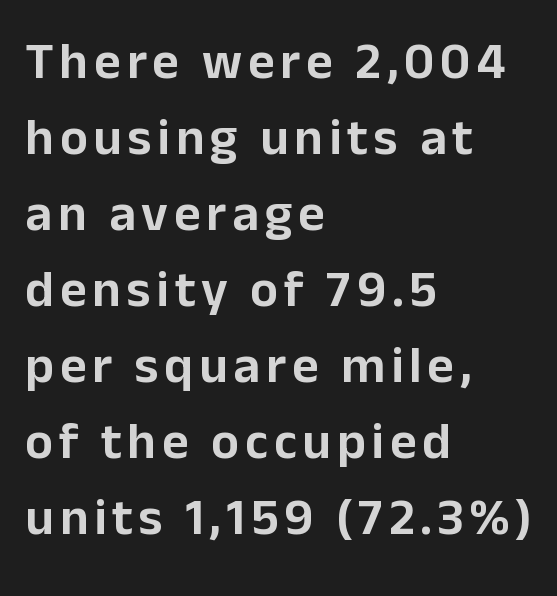
Q: Is the text italic (slanted)? A: No, it is upright.
Q: Is the typeface a serif or a sans-serif typeface? A: Sans-serif.
Q: Is the text underlined? A: No.
Q: How is the paragraph aligned? A: Left-aligned.
Q: Is the spacing between lines tight, normal or loose? A: Normal.
Q: Width (condensed, normal, or wide)? A: Normal.
Q: Stroke contrast? A: Low.
Q: x-height? A: Medium.
Q: Monospaced? A: No.
